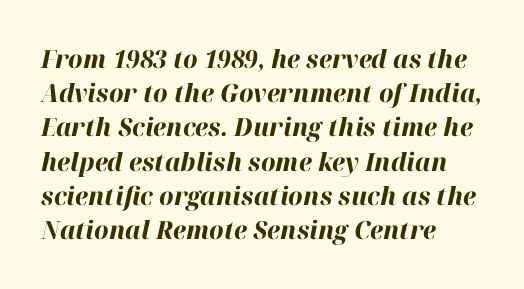
The image shows 25 px bold type, italic (leaning right); set left-aligned, normal line spacing (1.37x), normal letter spacing, not underlined.
